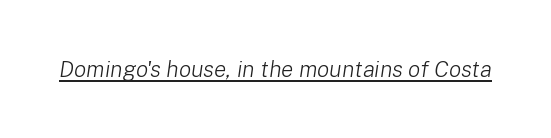
{"italic": "yes", "lean": "right", "slant_degrees": 8, "bold": "no", "underline": "yes", "letter_spacing": "normal", "letter_spacing_em": 0.0, "glyph_px": 23}
